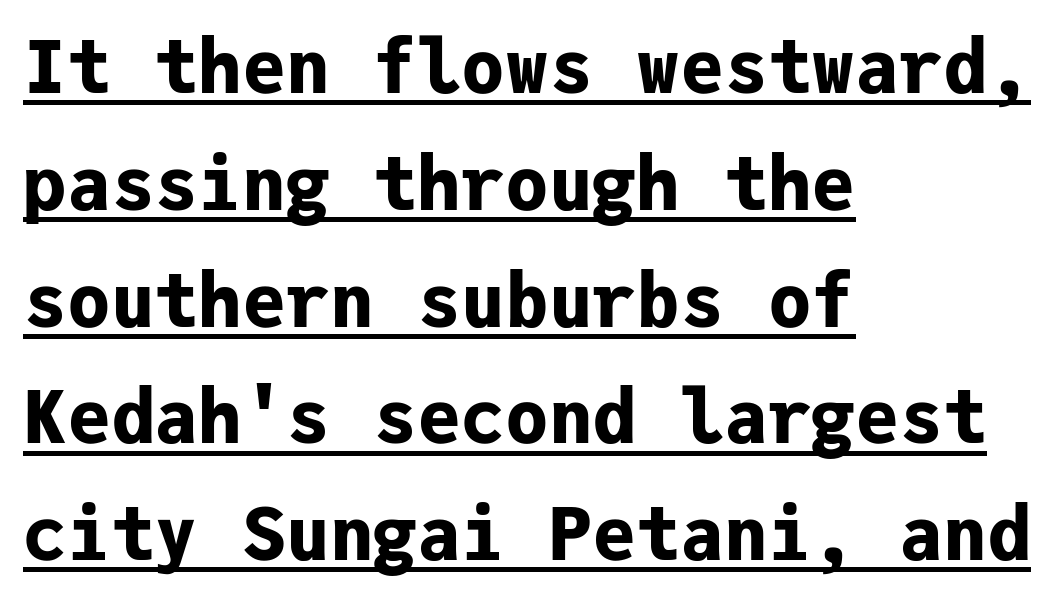
The rendering uses a moderate line-height, typical for paragraphs. Underline: present. Each word holds together tightly as a unit, with standard inter-letter gaps. The characters look thick and weighty, a clear bold. Is there any slant? The stems are plumb.
